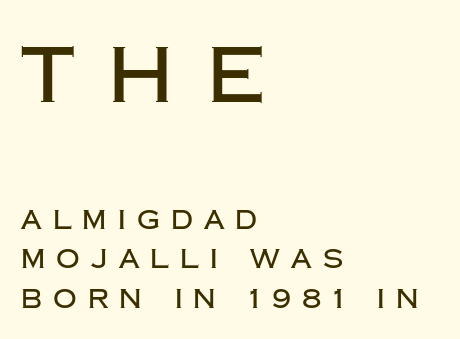
{"serif": "no", "italic": "no", "width": "normal", "stroke_contrast": "low", "x_height": "large", "monospaced": "no", "underline": "no", "align": "left", "line_spacing": "normal", "line_spacing_ratio": 1.52, "letter_spacing": "wide", "letter_spacing_em": 0.43, "larger_block": "first", "size_ratio": 3.0, "glyph_px": 78}
